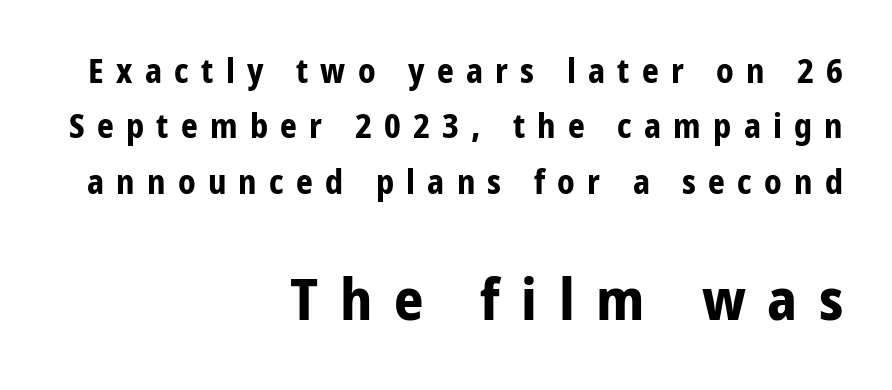
{"serif": "no", "italic": "no", "bold": "yes", "weight": "bold", "width": "condensed", "stroke_contrast": "low", "x_height": "large", "monospaced": "no", "underline": "no", "align": "right", "line_spacing": "normal", "line_spacing_ratio": 1.68, "letter_spacing": "wide", "letter_spacing_em": 0.37, "larger_block": "second", "size_ratio": 1.76, "glyph_px": 58}
